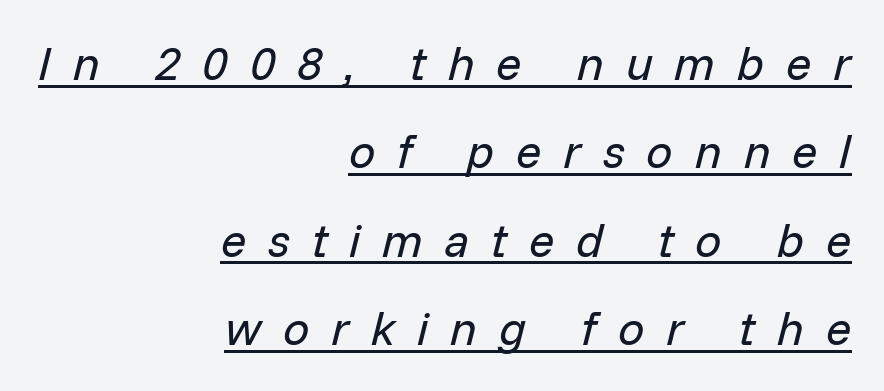
The image shows 47 px regular-weight type, italic (leaning right); set right-aligned, line spacing 1.88x, unusually wide letter spacing (+0.46 em), underlined; low stroke contrast and a medium x-height.
